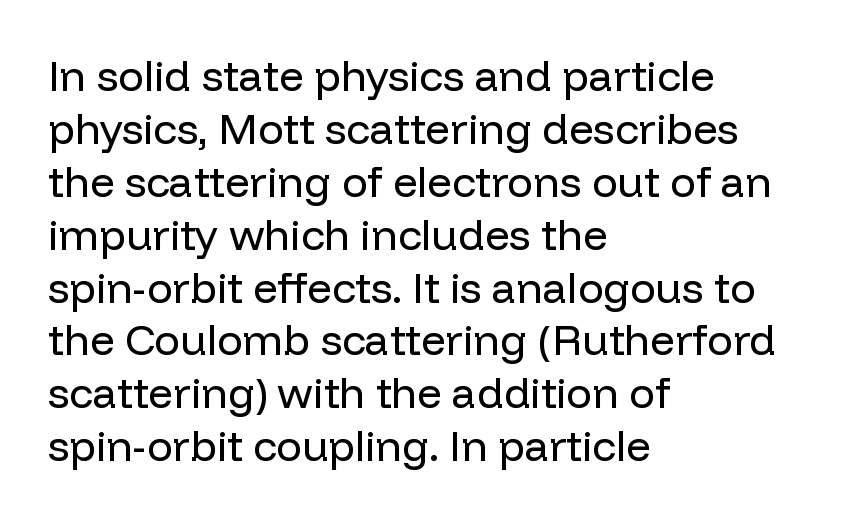
Is the type heavy? It reads as light-to-regular instead. A typesetter would call this proportional, since set widths differ per character. The rendering anchors every line to the left-hand side. Does the lettering tilt? It doesn't — this is upright.
